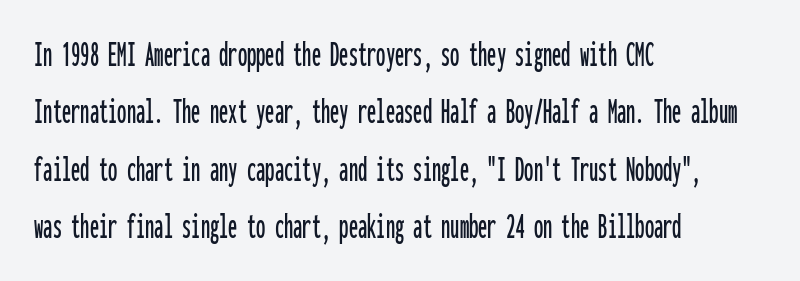
{"serif": "no", "italic": "no", "width": "condensed", "stroke_contrast": "low", "x_height": "medium", "monospaced": "yes", "underline": "no", "align": "left", "line_spacing": "normal", "line_spacing_ratio": 1.55, "letter_spacing": "normal", "letter_spacing_em": 0.0, "glyph_px": 37}
